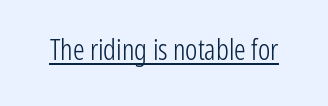
{"serif": "no", "italic": "no", "bold": "no", "weight": "light", "width": "condensed", "stroke_contrast": "low", "x_height": "medium", "monospaced": "no", "underline": "yes", "letter_spacing": "normal", "letter_spacing_em": 0.0, "glyph_px": 29}
